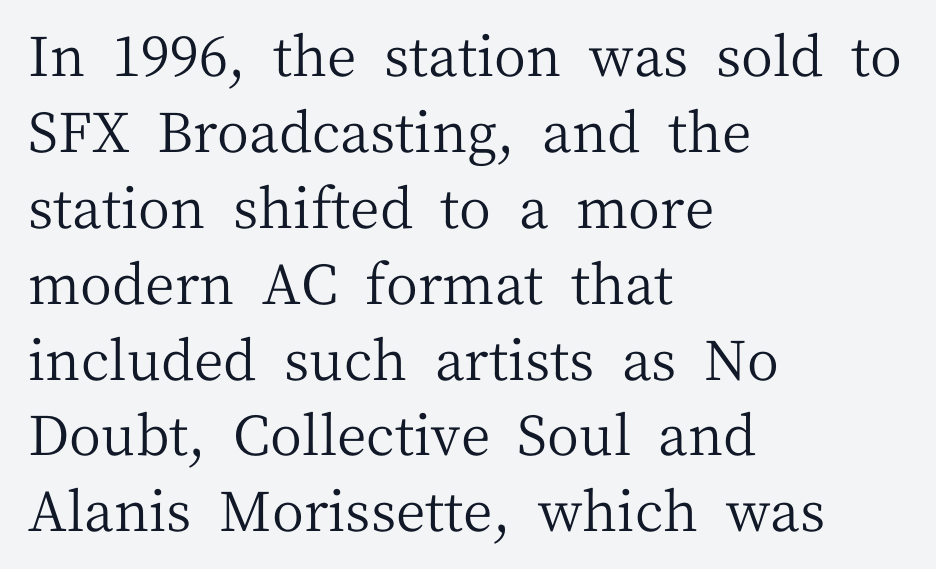
The image shows 55 px regular-weight serif type, upright; set left-aligned, normal line spacing (1.38x), normal letter spacing, not underlined; medium stroke contrast and a medium x-height.
